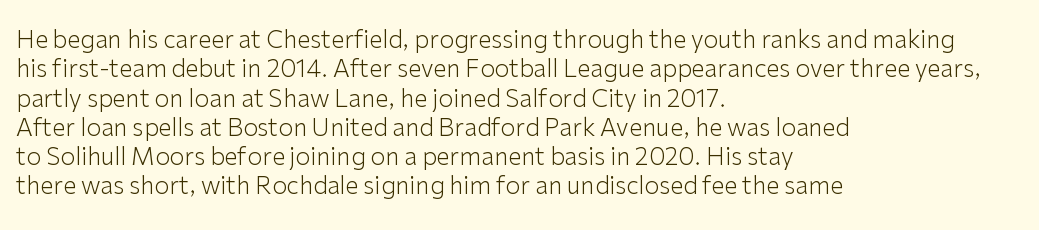
{"italic": "no", "bold": "no", "underline": "no", "align": "left", "line_spacing_ratio": 1.22, "letter_spacing": "normal", "letter_spacing_em": 0.0, "glyph_px": 24}
